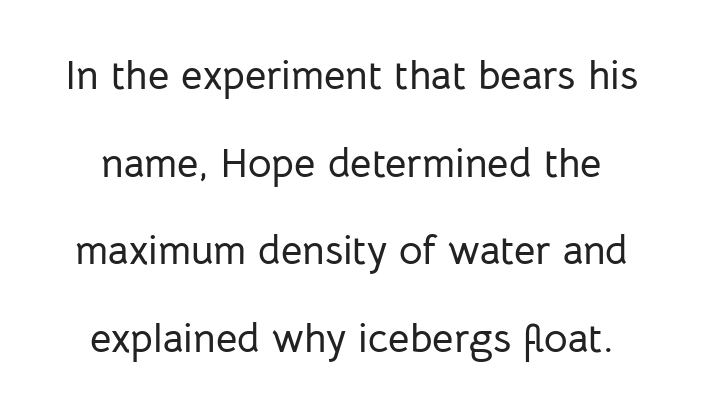
{"serif": "no", "italic": "no", "width": "normal", "stroke_contrast": "low", "x_height": "medium", "monospaced": "no", "underline": "no", "line_spacing": "loose", "line_spacing_ratio": 2.14, "letter_spacing": "normal", "letter_spacing_em": 0.0, "glyph_px": 41}
